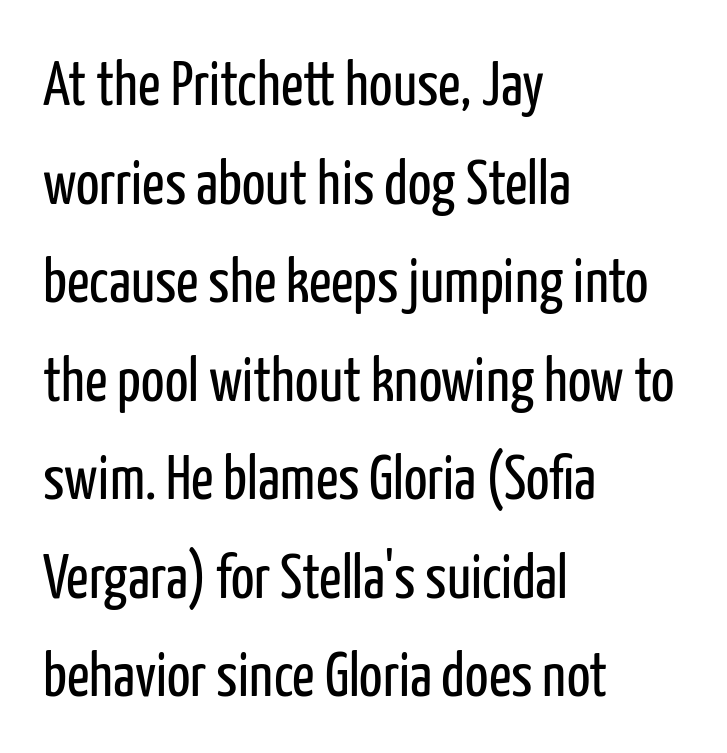
{"serif": "no", "italic": "no", "bold": "no", "weight": "regular", "width": "condensed", "stroke_contrast": "low", "x_height": "medium", "monospaced": "no", "underline": "no", "align": "left", "line_spacing": "normal", "line_spacing_ratio": 1.59, "letter_spacing": "normal", "letter_spacing_em": 0.0, "glyph_px": 62}
